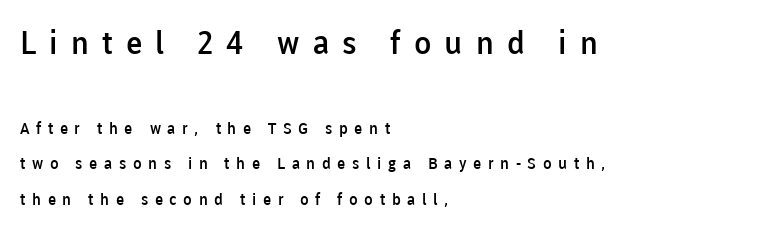
The image shows 32 px semibold sans-serif type, upright; set left-aligned, loose line spacing (2.22x), unusually wide letter spacing (+0.41 em), not underlined; the first (top) block is 2.0x larger; low stroke contrast and a medium x-height.
